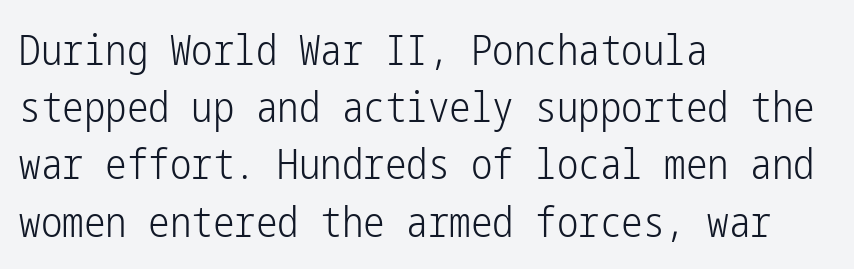
The image shows 43 px light, condensed sans-serif type, upright; set left-aligned, normal line spacing (1.33x), normal letter spacing, not underlined; low stroke contrast and a medium x-height.
